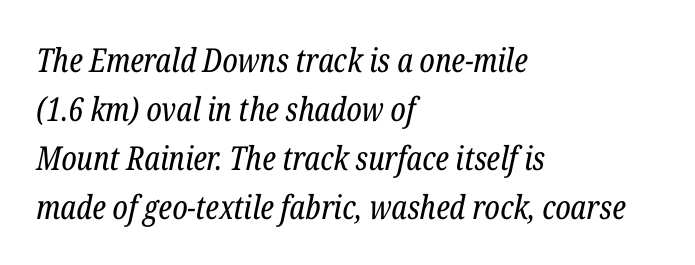
{"serif": "yes", "italic": "yes", "lean": "right", "slant_degrees": 12, "bold": "no", "weight": "regular", "width": "condensed", "stroke_contrast": "low", "x_height": "medium", "monospaced": "no", "underline": "no", "align": "left", "line_spacing": "normal", "line_spacing_ratio": 1.48, "letter_spacing": "normal", "letter_spacing_em": 0.0, "glyph_px": 33}
